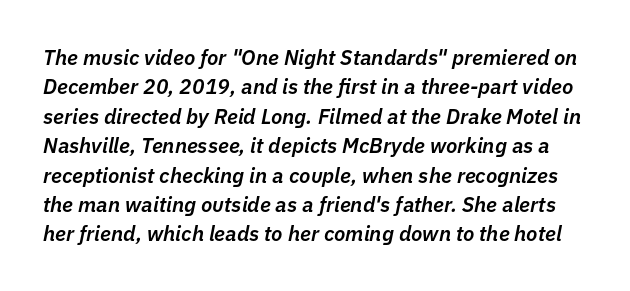
The image shows 21 px text type, italic (leaning right); set normal line spacing (1.4x), normal letter spacing, not underlined.
